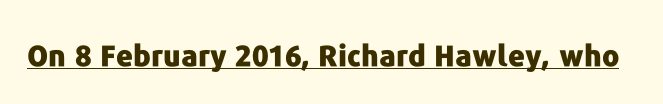
{"serif": "no", "italic": "no", "bold": "yes", "weight": "heavy", "width": "normal", "stroke_contrast": "low", "x_height": "medium", "monospaced": "no", "underline": "yes", "letter_spacing": "normal", "letter_spacing_em": 0.0, "glyph_px": 29}
